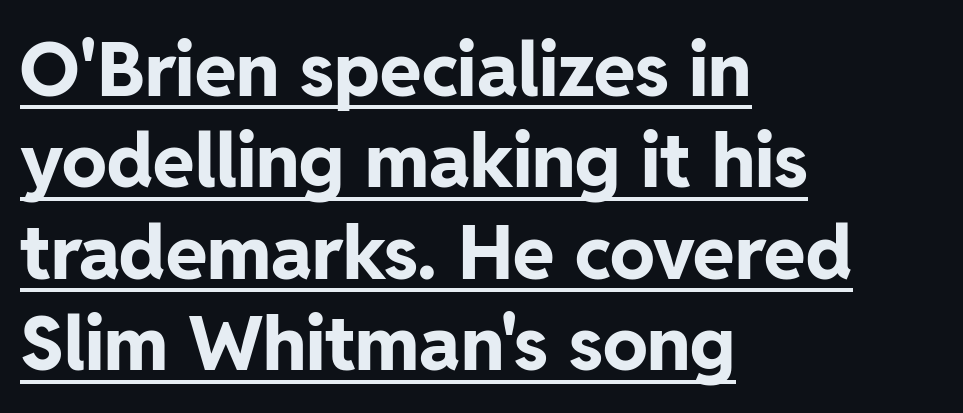
The image shows 75 px bold sans-serif type, upright; set left-aligned, line spacing 1.22x, normal letter spacing, underlined; low stroke contrast and a medium x-height.
